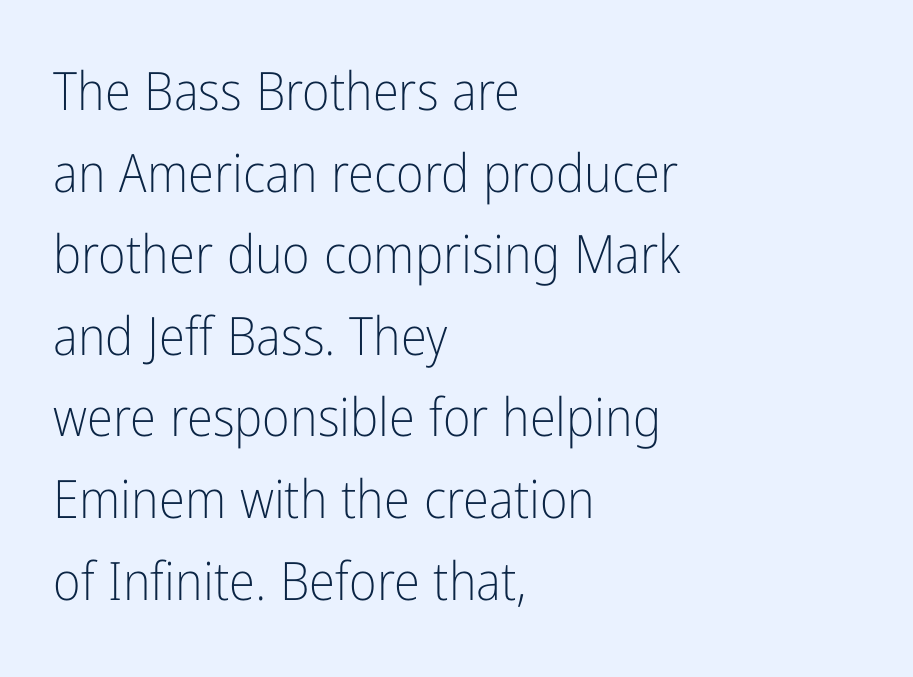
{"serif": "no", "italic": "no", "bold": "no", "weight": "light", "width": "condensed", "stroke_contrast": "low", "x_height": "medium", "monospaced": "no", "underline": "no", "align": "left", "line_spacing": "normal", "line_spacing_ratio": 1.54, "letter_spacing": "normal", "letter_spacing_em": 0.0, "glyph_px": 53}
